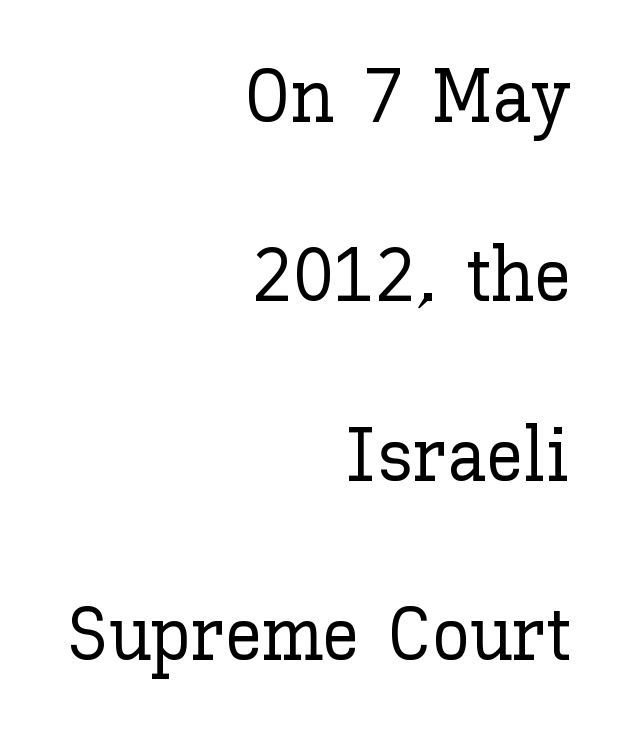
The image shows 76 px text type, upright; set right-aligned, loose line spacing (2.36x), normal letter spacing, not underlined; low stroke contrast and a medium x-height.
